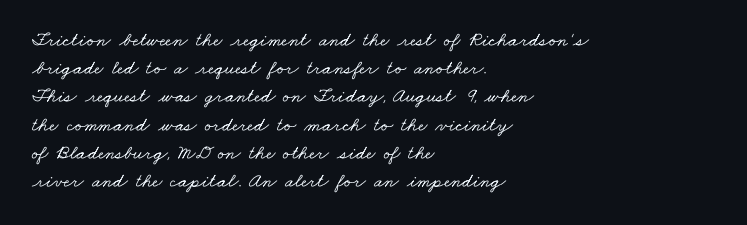
The image shows 20 px text type; set left-aligned, normal line spacing (1.41x), normal letter spacing, not underlined.
